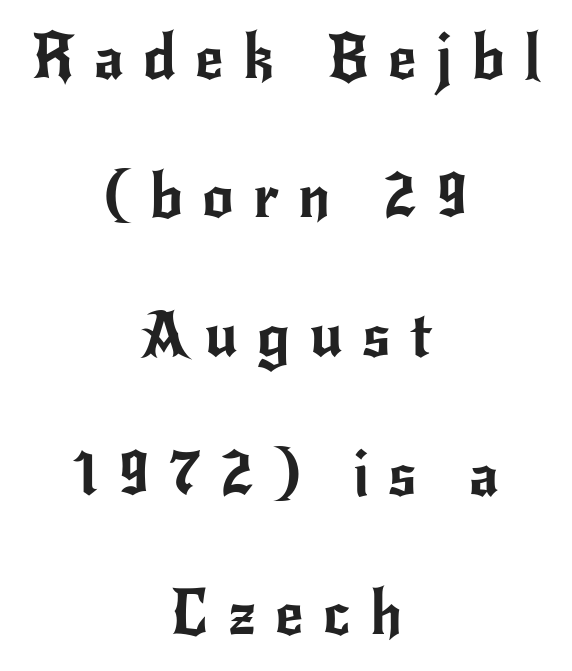
The image shows 62 px sans-serif type, upright; set centered, loose line spacing (2.24x), unusually wide letter spacing (+0.31 em), not underlined; low stroke contrast and a small x-height.
